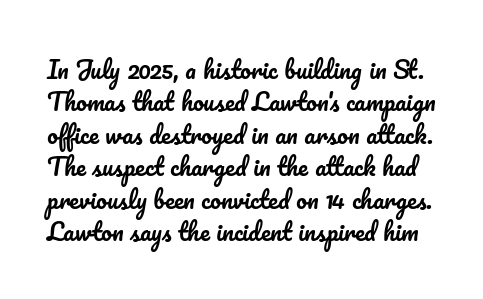
The image shows 24 px text type; set normal line spacing (1.35x), normal letter spacing, not underlined.
